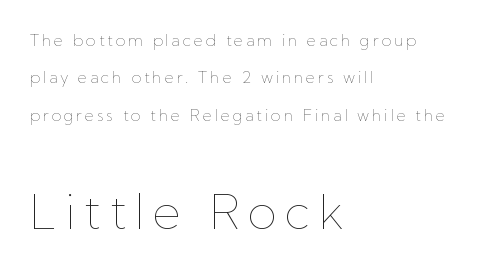
{"italic": "no", "bold": "no", "weight": "thin", "width": "normal", "stroke_contrast": "low", "x_height": "medium", "monospaced": "no", "underline": "no", "align": "left", "line_spacing": "loose", "line_spacing_ratio": 2.34, "larger_block": "second", "size_ratio": 3.0, "glyph_px": 48}
